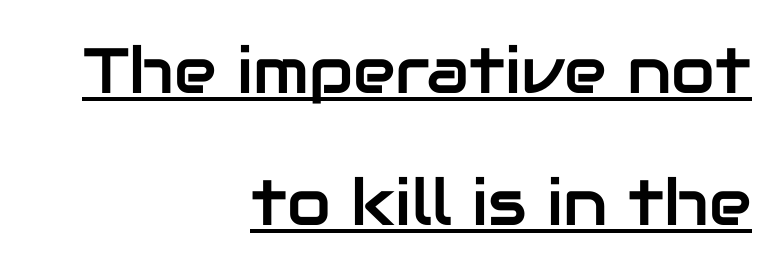
Where is the straight margin? On the right. The passage shown is typed in a proportional face where columns would drift. Has an underline been added? It has. The passage shown has conventional tracking throughout. Is there much room between lines? Yes — plenty of vertical air separates them.
